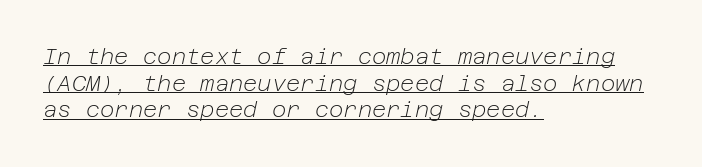
A quiet, ordinary-to-light weight characterises the typeface. What stands out about the letter spacing? Nothing — it is the standard amount. The typography opts for an oblique posture over an upright one. Compared with undecorated copy, this sample adds a rule below the words. In CSS terms this would be text-align: left.
